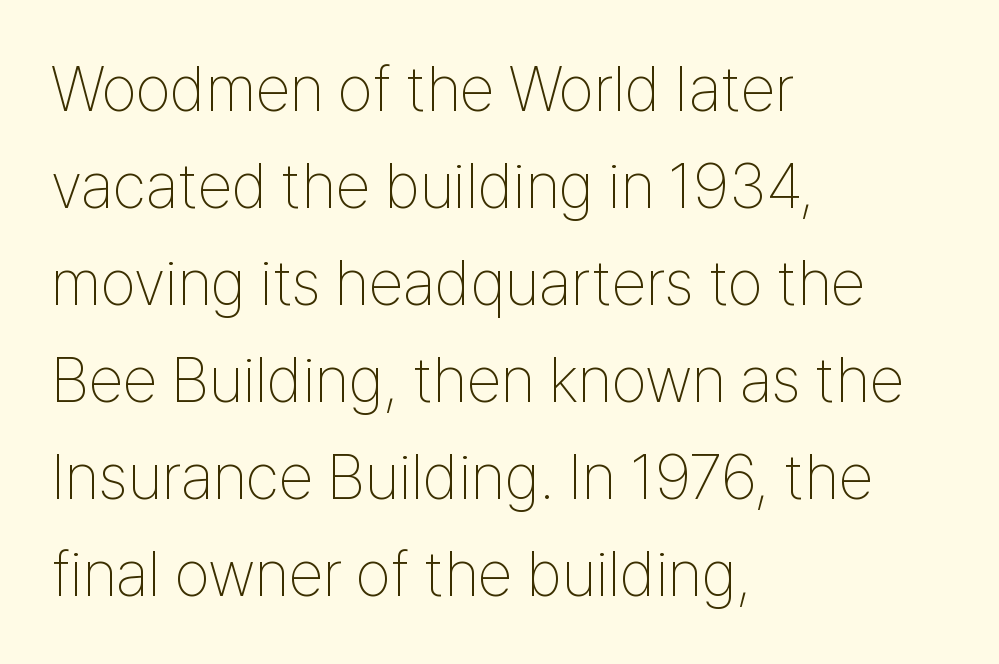
Line starts are locked; line ends wander. Compared with typical paragraphs, the rows here are spaced about the same. Beneath every word, the page is bare. Examine the stroke ends and you'll find no serifs. Does extra space separate the letters? No, they use regular spacing.
